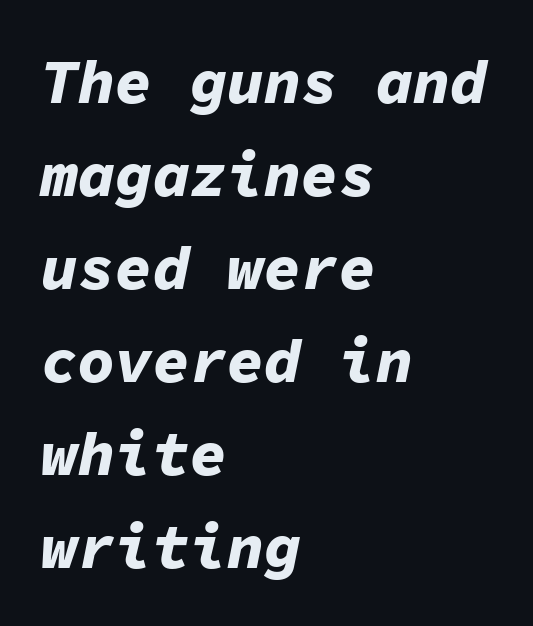
{"italic": "yes", "lean": "right", "slant_degrees": 11, "bold": "yes", "weight": "bold", "width": "normal", "stroke_contrast": "low", "x_height": "medium", "monospaced": "yes", "underline": "no", "align": "left", "line_spacing": "normal", "line_spacing_ratio": 1.5, "letter_spacing": "normal", "letter_spacing_em": 0.0, "glyph_px": 62}
